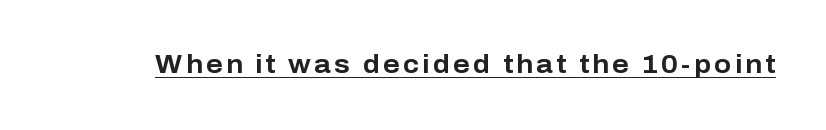
{"italic": "no", "bold": "yes", "underline": "yes", "glyph_px": 25}
